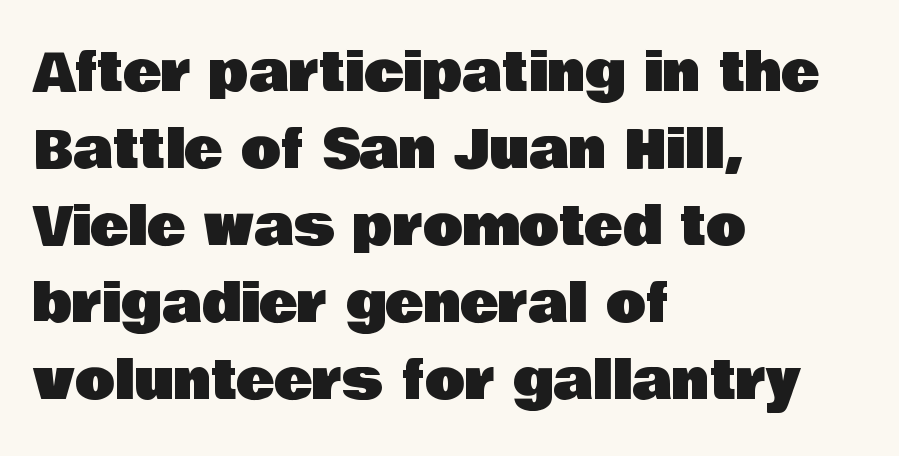
The passage shown is typed in a proportional face where columns would drift. A typesetter would mark this as roman, not italic. Descenders are the only things crossing below the line. Horizontally, the lines are justified to the leading edge only. In terms of letterspacing, this is plain default setting. What's the leading like? Ordinary, nothing unusual.
